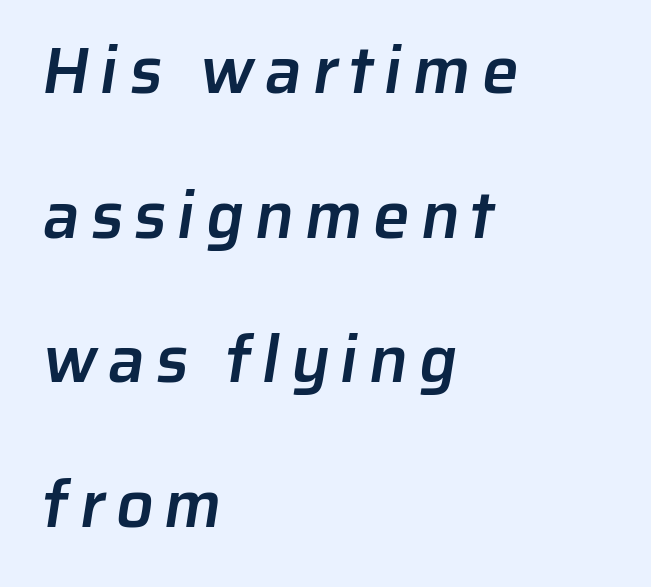
Here the designer chose a conventional face with non-uniform glyph widths. Does the leading feel generous? Absolutely, it's lavish. Which margin do the lines hug? The left one — the right edge is uneven. Nope, no serifs anywhere on these letters.
